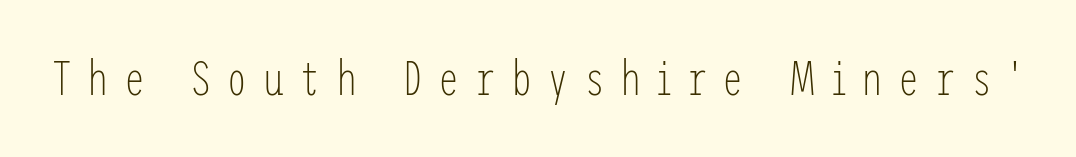
Q: Is the text bold? A: No.
Q: Is the text italic (slanted)? A: No, it is upright.
Q: Is the typeface a serif or a sans-serif typeface? A: Sans-serif.
Q: Is the text underlined? A: No.
Q: Is the spacing between letters normal or unusually wide? A: Unusually wide.
Q: Width (condensed, normal, or wide)? A: Condensed.
Q: Stroke contrast? A: Low.
Q: x-height? A: Medium.
